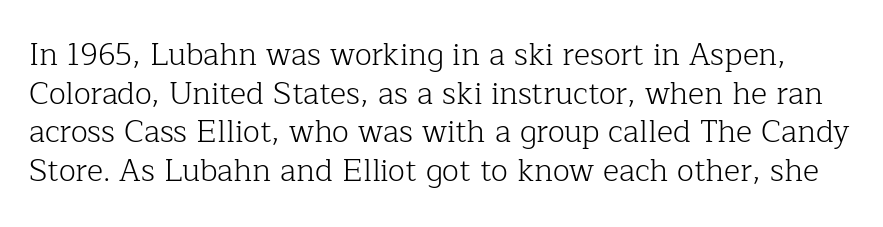
The image shows 31 px light serif type, upright; set normal line spacing (1.25x), normal letter spacing, not underlined; low stroke contrast and a medium x-height.
